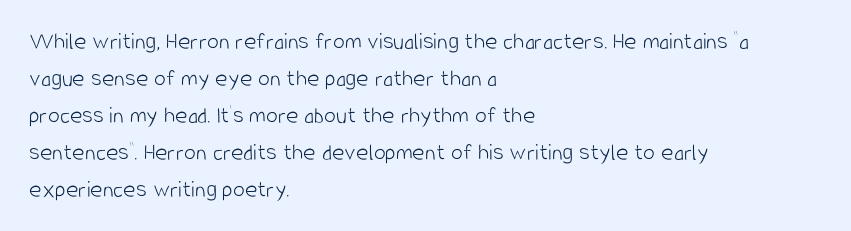
Vertical strokes here are truly vertical. Every row of glyphs begins at an identical x-position on the left. Between one letter and the next there's only the usual sliver of space. Only glyphs here, with clear space below each row.
